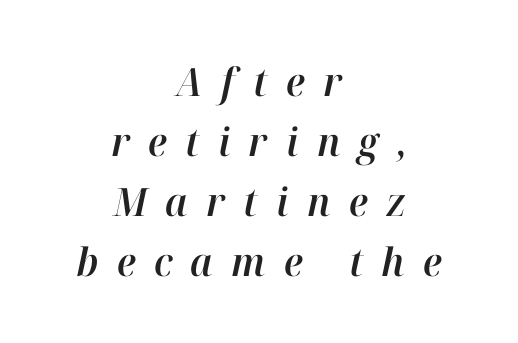
Q: Is the text italic (slanted)? A: Yes, it leans right by about 12 degrees.
Q: Is the text underlined? A: No.
Q: How is the paragraph aligned? A: Centered.
Q: Is the spacing between letters normal or unusually wide? A: Unusually wide.
Q: Is the spacing between lines tight, normal or loose? A: Normal.
Q: Width (condensed, normal, or wide)? A: Normal.
Q: Stroke contrast? A: High.
Q: x-height? A: Medium.
Q: Monospaced? A: No.
